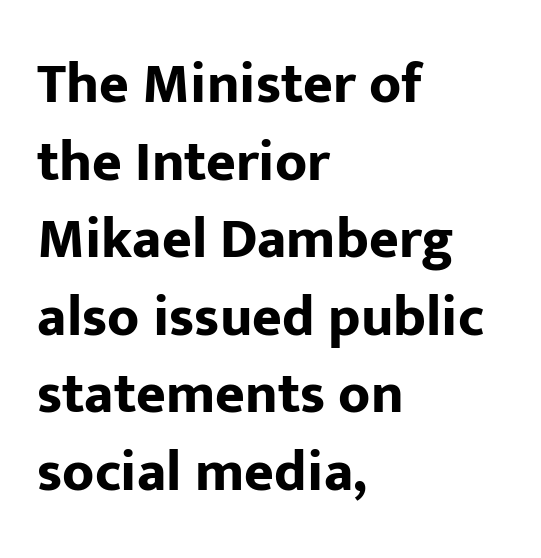
{"serif": "no", "italic": "no", "bold": "yes", "weight": "bold", "width": "normal", "stroke_contrast": "low", "x_height": "medium", "monospaced": "no", "underline": "no", "align": "left", "line_spacing": "normal", "line_spacing_ratio": 1.36, "letter_spacing": "normal", "letter_spacing_em": 0.0, "glyph_px": 57}
